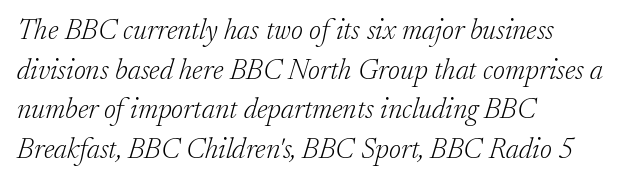
The face looks like a standard text weight, possibly lighter. Posture: slanted. The rendering uses natural spacing where letterforms have individual widths. A classic flush-left, rag-right setting is used for this passage.
